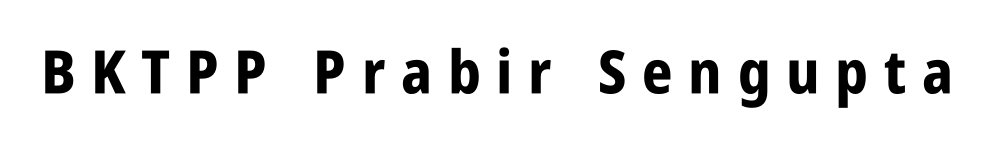
Q: Is the text bold? A: Yes.
Q: Is the text italic (slanted)? A: No, it is upright.
Q: Is the typeface a serif or a sans-serif typeface? A: Sans-serif.
Q: Is the text underlined? A: No.
Q: Is the spacing between letters normal or unusually wide? A: Unusually wide.
Q: Width (condensed, normal, or wide)? A: Condensed.
Q: Stroke contrast? A: Low.
Q: x-height? A: Large.
Q: Monospaced? A: No.
